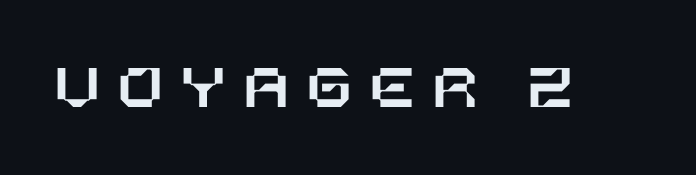
The image shows 65 px text type, upright; set unusually wide letter spacing (+0.29 em), not underlined; low stroke contrast and a large x-height.
